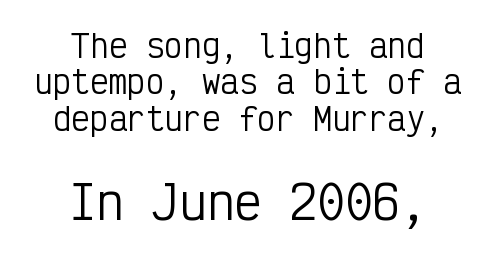
Scale increases going downward across the two blocks. Words float on clear page, feet unadorned. Is the stroke heavy? The answer is a plain regular-or-lighter. Every character sits straight up, as roman type does.
